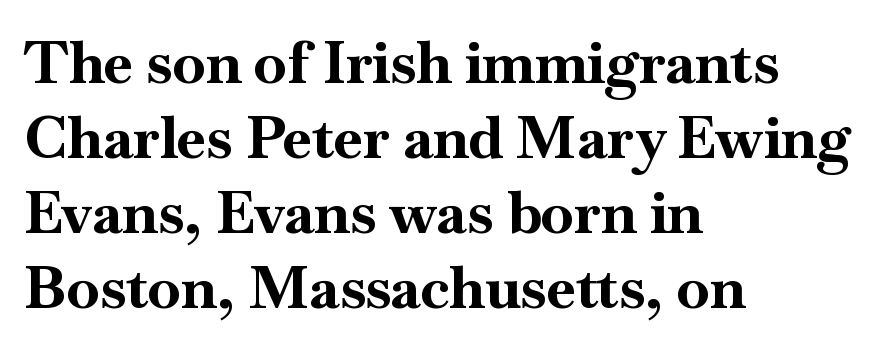
This rendering leaves character spacing at its baseline value. The letters advance in unequal steps, a hallmark of proportional type. The passage shown is emphatically bold. Observe the serifs anchoring each vertical stroke in this sample.
